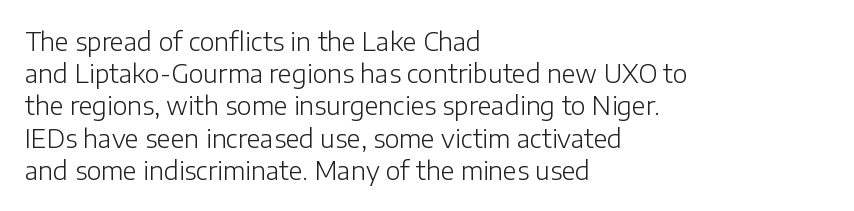
{"italic": "no", "bold": "no", "underline": "no", "align": "left", "line_spacing": "normal", "line_spacing_ratio": 1.29, "letter_spacing": "normal", "letter_spacing_em": 0.0, "glyph_px": 25}
